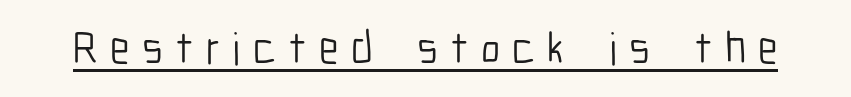
Display-style spreading of the glyphs; the letterfit is very open. Think standard paragraph weight, or any step lighter than that. Varying glyph widths throughout — classic text-font behaviour. Note: no serifs on the glyphs. This rendering features underlined lettering.
